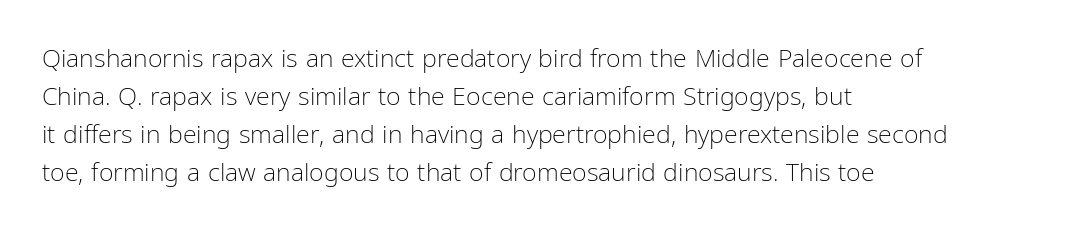
The image shows 25 px text type, upright; set left-aligned, normal line spacing (1.52x), normal letter spacing, not underlined.
